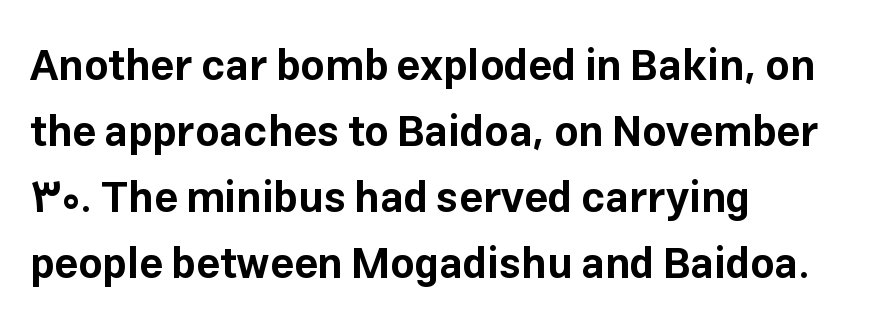
{"serif": "no", "italic": "no", "bold": "yes", "weight": "bold", "width": "normal", "stroke_contrast": "low", "x_height": "medium", "monospaced": "no", "underline": "no", "align": "left", "line_spacing": "normal", "line_spacing_ratio": 1.57, "letter_spacing": "normal", "letter_spacing_em": 0.0, "glyph_px": 42}
